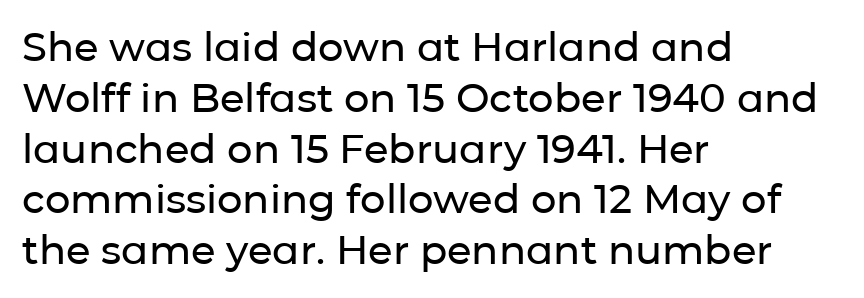
{"serif": "no", "italic": "no", "width": "normal", "stroke_contrast": "low", "x_height": "medium", "monospaced": "no", "underline": "no", "align": "left", "line_spacing": "normal", "line_spacing_ratio": 1.27, "letter_spacing": "normal", "letter_spacing_em": 0.0, "glyph_px": 40}
